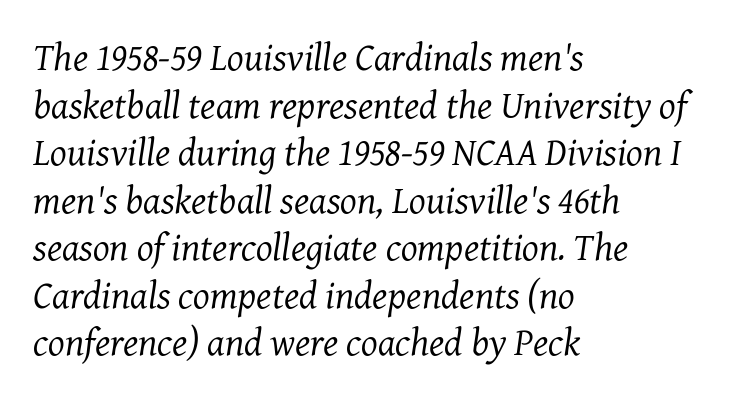
Q: Is the text bold? A: No.
Q: Is the text italic (slanted)? A: Yes, it leans right by about 7 degrees.
Q: Is the typeface a serif or a sans-serif typeface? A: Serif.
Q: Is the text underlined? A: No.
Q: How is the paragraph aligned? A: Left-aligned.
Q: Is the spacing between letters normal or unusually wide? A: Normal.
Q: Width (condensed, normal, or wide)? A: Normal.
Q: Stroke contrast? A: Medium.
Q: x-height? A: Medium.
Q: Monospaced? A: No.
